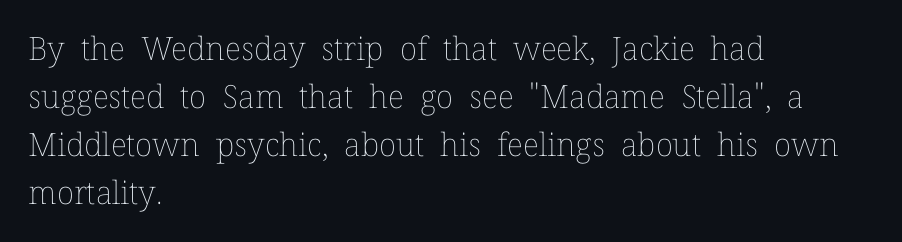
The strokes carry an ordinary text weight at most. Has an underline been added? It has not. The line-height multiplier appears to be the usual default. The typography opts for an upright posture over an oblique one. This sample has the flowing, uneven cadence of proportional lettering.
